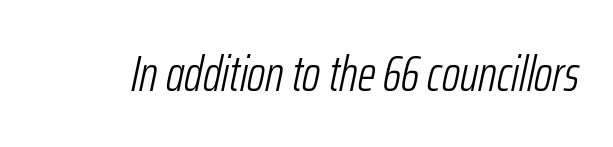
The image shows 50 px light, condensed type, italic (leaning right); set normal letter spacing, not underlined; low stroke contrast and a medium x-height.
